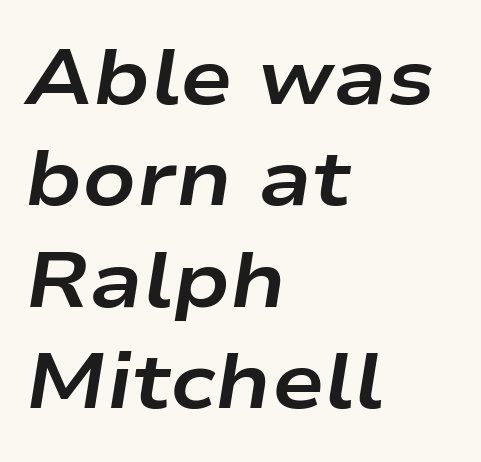
The font is running at its bold setting. Note the varied advance widths — an 'i' is clearly narrower than an 'm'. The type is set solid horizontally, with unmodified tracking. Lines of text with bare space underneath. Slanted lettering throughout.
